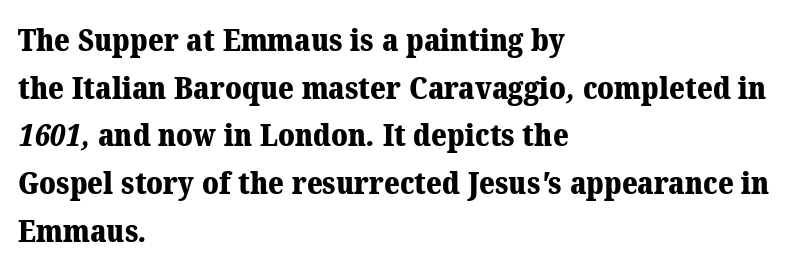
Q: Is the text bold? A: Yes.
Q: Is the typeface a serif or a sans-serif typeface? A: Serif.
Q: Is the text underlined? A: No.
Q: How is the paragraph aligned? A: Left-aligned.
Q: Is the spacing between letters normal or unusually wide? A: Normal.
Q: Is the spacing between lines tight, normal or loose? A: Normal.
Q: Width (condensed, normal, or wide)? A: Normal.
Q: Stroke contrast? A: Medium.
Q: x-height? A: Medium.
Q: Monospaced? A: No.
